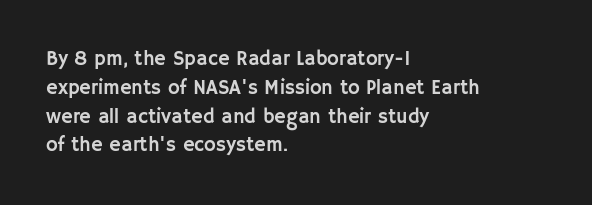
{"italic": "no", "underline": "no", "align": "left", "line_spacing": "normal", "line_spacing_ratio": 1.44, "letter_spacing": "normal", "letter_spacing_em": 0.0, "glyph_px": 20}
